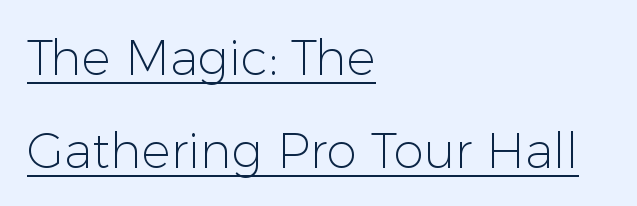
{"serif": "no", "italic": "no", "bold": "no", "weight": "light", "width": "normal", "stroke_contrast": "low", "x_height": "medium", "monospaced": "no", "underline": "yes", "align": "left", "line_spacing_ratio": 1.89, "letter_spacing": "normal", "letter_spacing_em": 0.0, "glyph_px": 49}
